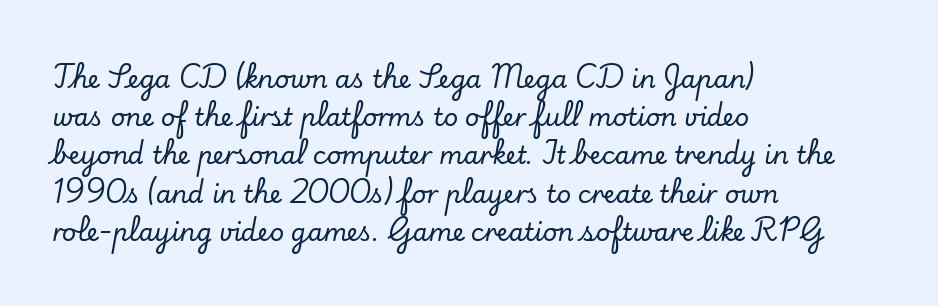
Q: Is the text italic (slanted)? A: Yes.
Q: Is the text underlined? A: No.
Q: How is the paragraph aligned? A: Left-aligned.
Q: Is the spacing between letters normal or unusually wide? A: Normal.
Q: Is the spacing between lines tight, normal or loose? A: Normal.
